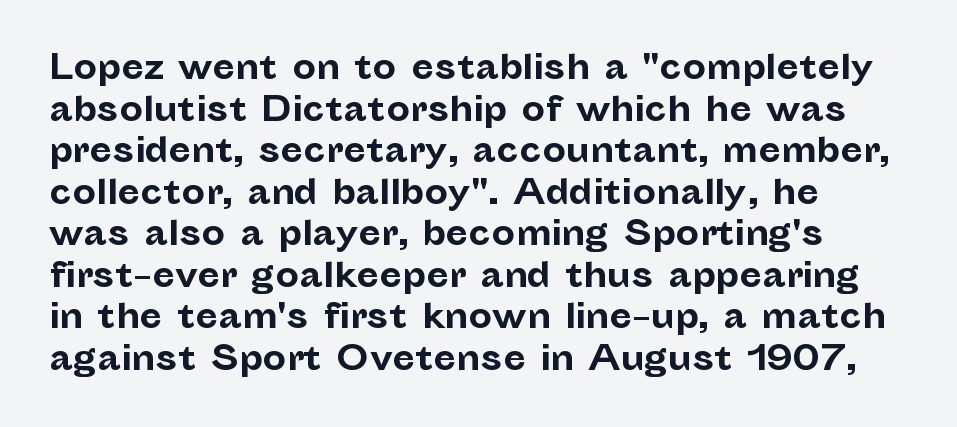
{"serif": "no", "italic": "no", "bold": "yes", "weight": "bold", "width": "normal", "stroke_contrast": "low", "x_height": "medium", "monospaced": "no", "underline": "no", "align": "left", "line_spacing": "normal", "line_spacing_ratio": 1.26, "letter_spacing": "normal", "letter_spacing_em": 0.0, "glyph_px": 33}
